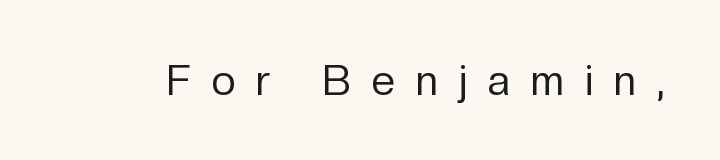
Q: Is the text bold? A: No.
Q: Is the text italic (slanted)? A: No, it is upright.
Q: Is the typeface a serif or a sans-serif typeface? A: Sans-serif.
Q: Is the text underlined? A: No.
Q: Is the spacing between letters normal or unusually wide? A: Unusually wide.
Q: Width (condensed, normal, or wide)? A: Normal.
Q: Stroke contrast? A: Low.
Q: x-height? A: Medium.
Q: Monospaced? A: No.
